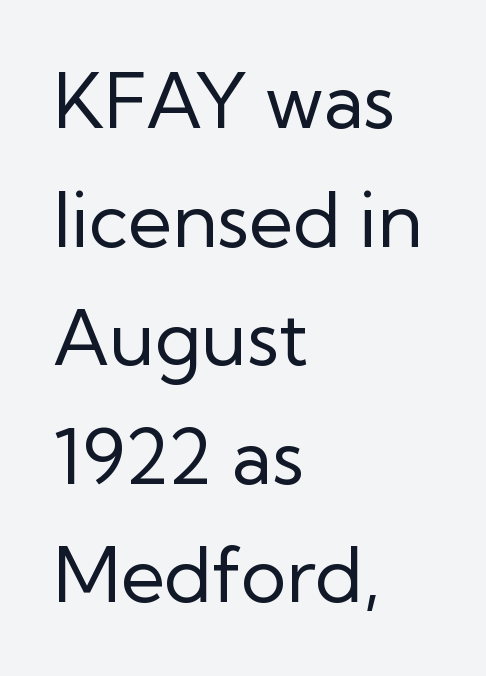
Q: Is the text bold? A: No.
Q: Is the text italic (slanted)? A: No, it is upright.
Q: Is the typeface a serif or a sans-serif typeface? A: Sans-serif.
Q: Is the text underlined? A: No.
Q: How is the paragraph aligned? A: Left-aligned.
Q: Is the spacing between letters normal or unusually wide? A: Normal.
Q: Is the spacing between lines tight, normal or loose? A: Normal.
Q: Width (condensed, normal, or wide)? A: Normal.
Q: Stroke contrast? A: Low.
Q: x-height? A: Medium.
Q: Monospaced? A: No.
